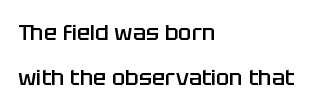
Glance below the letters and you will spot only blank space. Nobody touched the tracking dial on this one. Reading down the column, the eye jumps a long way to each next line. When letters stand straight like this, we call the style roman or upright.
